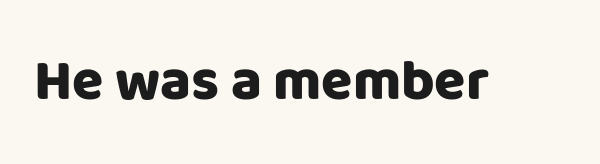
Q: Is the text italic (slanted)? A: No, it is upright.
Q: Is the typeface a serif or a sans-serif typeface? A: Sans-serif.
Q: Is the text underlined? A: No.
Q: Is the spacing between letters normal or unusually wide? A: Normal.
Q: Width (condensed, normal, or wide)? A: Normal.
Q: Stroke contrast? A: Low.
Q: x-height? A: Large.
Q: Monospaced? A: No.
